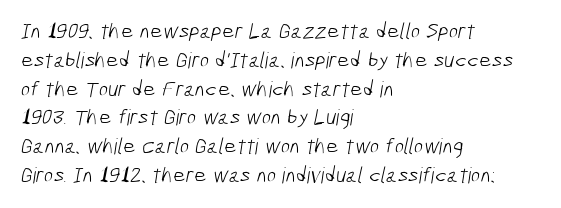
Normally led — the rows are evenly, conventionally spaced. Standard letterfit; no display-style spreading of the glyphs. Underline: absent. Short and long lines alike share a common starting point at left.
